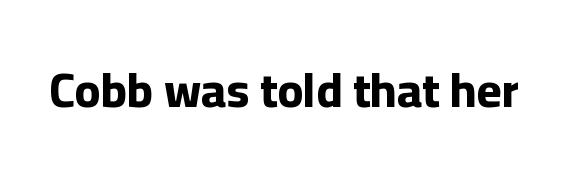
The image shows 48 px bold sans-serif type, upright; set normal letter spacing, not underlined; low stroke contrast and a medium x-height.
